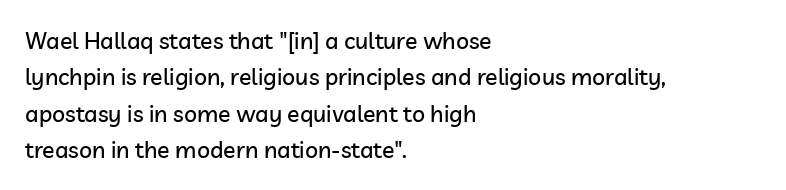
The image shows 23 px text type, upright; set left-aligned, normal line spacing (1.58x), normal letter spacing, not underlined.
